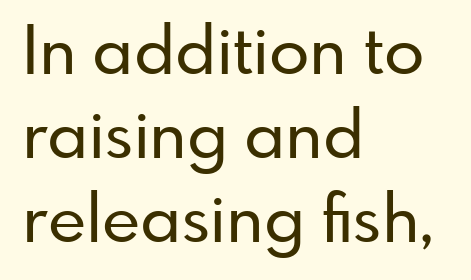
{"serif": "no", "italic": "no", "width": "normal", "stroke_contrast": "low", "x_height": "small", "monospaced": "no", "underline": "no", "align": "left", "line_spacing": "normal", "line_spacing_ratio": 1.27, "letter_spacing": "normal", "letter_spacing_em": 0.0, "glyph_px": 66}
